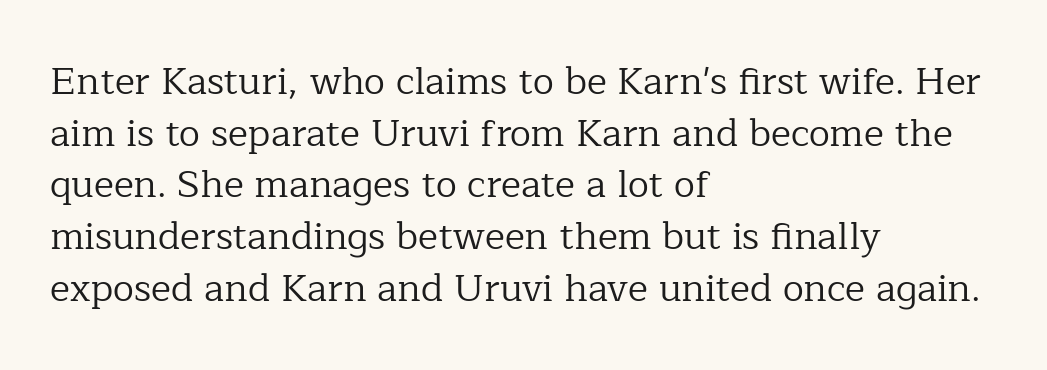
Only glyphs here, with clear space below each row. Honestly, the letter spacing is just normal — you wouldn't notice it. Look at the bottom of the vertical strokes: they flare into serifs here. You can tell it's not italic because the verticals are truly vertical.
